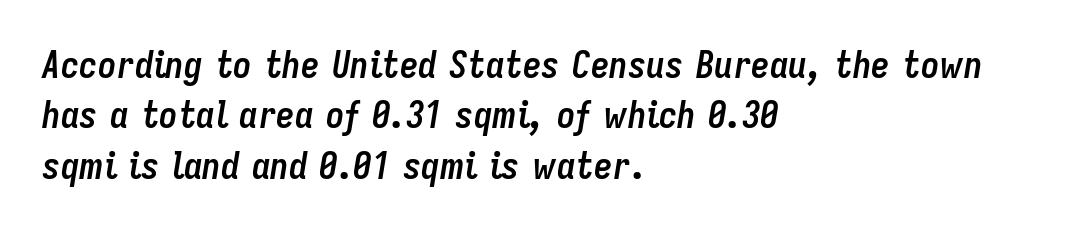
The image shows 37 px semibold, condensed type, italic (leaning right); set left-aligned, normal line spacing (1.36x), normal letter spacing, not underlined; low stroke contrast and a medium x-height.
